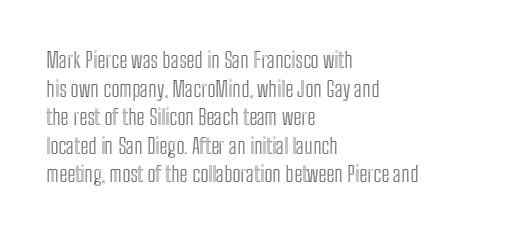
A normal amount of white space separates one row of letters from the next. Unmarked baselines from the first word to the last. These lines were composed using upright roman letters. Compared with typical body copy, the letter spacing here is the same. Line beginnings align vertically; line endings do not.
